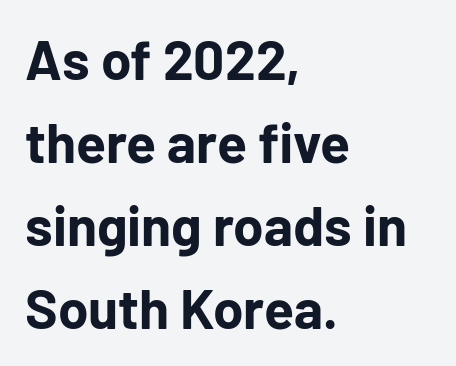
Q: Is the text bold? A: Yes.
Q: Is the text italic (slanted)? A: No, it is upright.
Q: Is the typeface a serif or a sans-serif typeface? A: Sans-serif.
Q: Is the text underlined? A: No.
Q: How is the paragraph aligned? A: Left-aligned.
Q: Is the spacing between letters normal or unusually wide? A: Normal.
Q: Is the spacing between lines tight, normal or loose? A: Normal.
Q: Width (condensed, normal, or wide)? A: Normal.
Q: Stroke contrast? A: Low.
Q: x-height? A: Medium.
Q: Monospaced? A: No.
